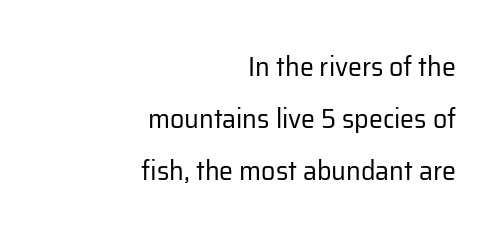
The image shows 28 px regular-weight sans-serif type, upright; set right-aligned, line spacing 1.86x, normal letter spacing, not underlined; low stroke contrast and a medium x-height.
